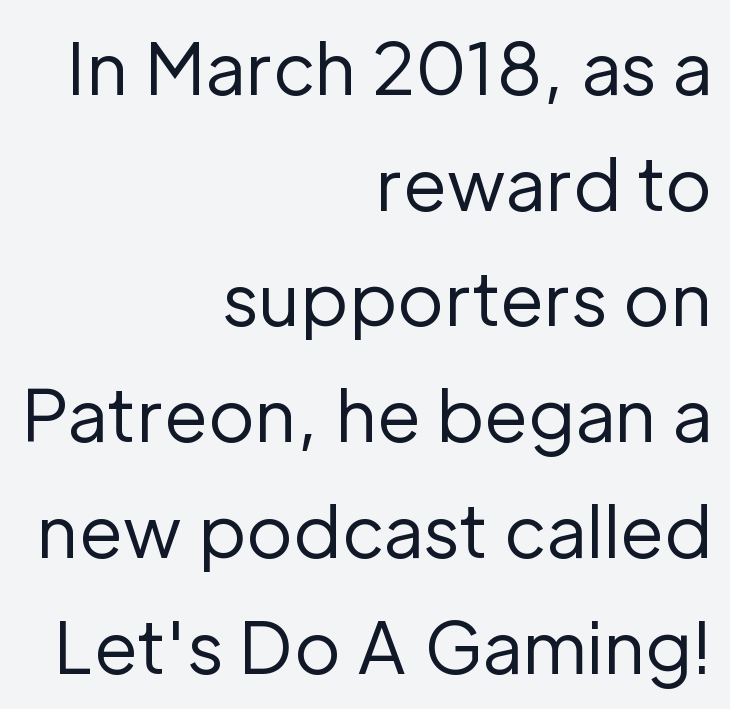
Q: Is the text bold? A: No.
Q: Is the text italic (slanted)? A: No, it is upright.
Q: Is the typeface a serif or a sans-serif typeface? A: Sans-serif.
Q: Is the text underlined? A: No.
Q: How is the paragraph aligned? A: Right-aligned.
Q: Is the spacing between letters normal or unusually wide? A: Normal.
Q: Is the spacing between lines tight, normal or loose? A: Normal.
Q: Width (condensed, normal, or wide)? A: Normal.
Q: Stroke contrast? A: Low.
Q: x-height? A: Medium.
Q: Monospaced? A: No.
